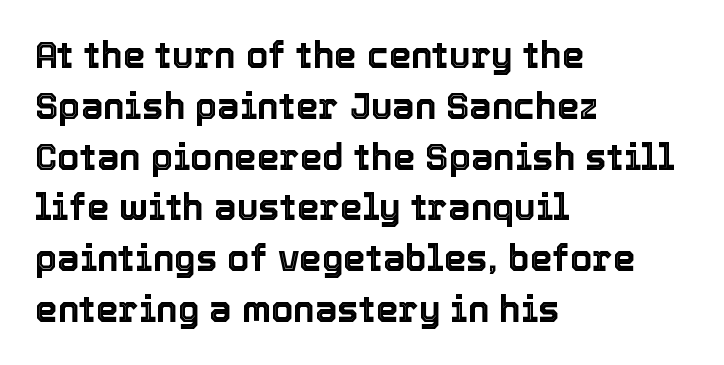
{"italic": "no", "width": "normal", "x_height": "medium", "monospaced": "no", "underline": "no", "align": "left", "line_spacing": "normal", "line_spacing_ratio": 1.41, "letter_spacing": "normal", "letter_spacing_em": 0.0, "glyph_px": 36}
